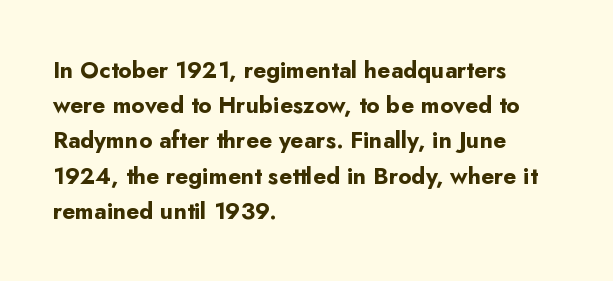
The image shows 23 px bold type, upright; set left-aligned, normal line spacing (1.53x), normal letter spacing, not underlined.
